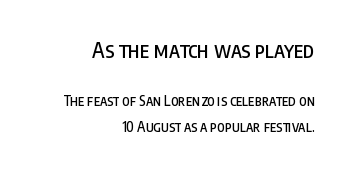
{"italic": "no", "underline": "no", "align": "right", "line_spacing_ratio": 1.83, "letter_spacing": "normal", "letter_spacing_em": 0.0, "larger_block": "first", "size_ratio": 1.5, "glyph_px": 21}
